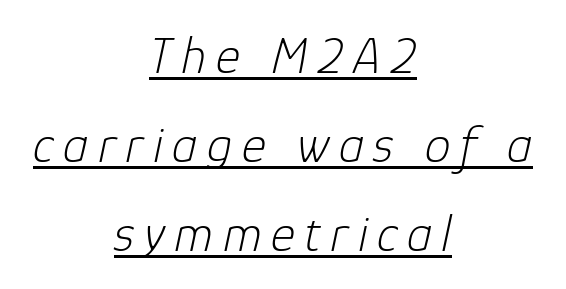
{"italic": "yes", "lean": "right", "slant_degrees": 12, "bold": "no", "weight": "light", "width": "normal", "stroke_contrast": "low", "x_height": "medium", "monospaced": "no", "underline": "yes", "align": "center", "line_spacing_ratio": 1.71, "glyph_px": 52}
